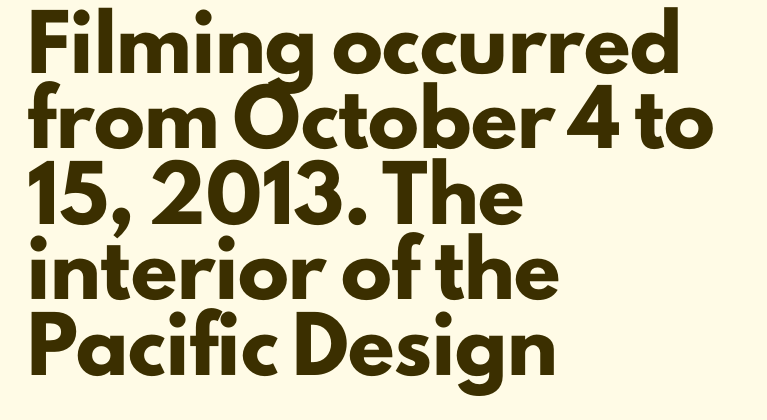
What's the leading like? Ordinary, nothing unusual. I'd call this a sans setting — the letters go barefoot. The ragged edge is on the right, which tells us the setting is flush left. Inter-character spacing is left at the font's built-in metrics. The rendering uses natural spacing where letterforms have individual widths.
